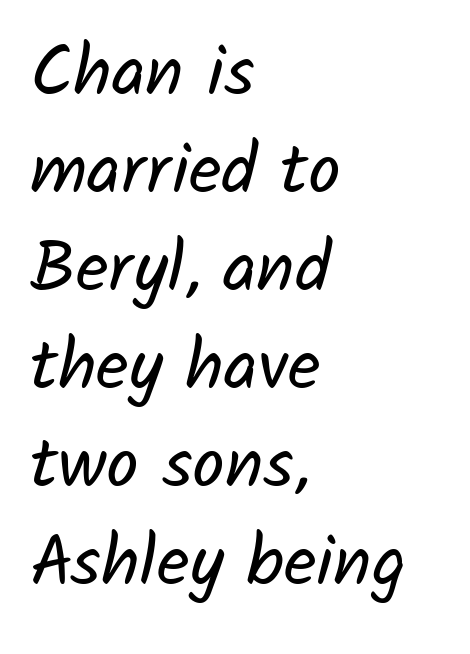
The image shows 72 px regular-weight sans-serif type; set left-aligned, normal line spacing (1.36x), normal letter spacing, not underlined; low stroke contrast and a medium x-height.
